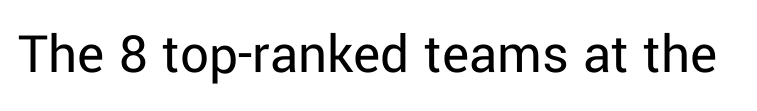
{"serif": "no", "italic": "no", "bold": "no", "weight": "regular", "width": "normal", "stroke_contrast": "low", "x_height": "medium", "monospaced": "no", "underline": "no", "letter_spacing": "normal", "letter_spacing_em": 0.0, "glyph_px": 57}
